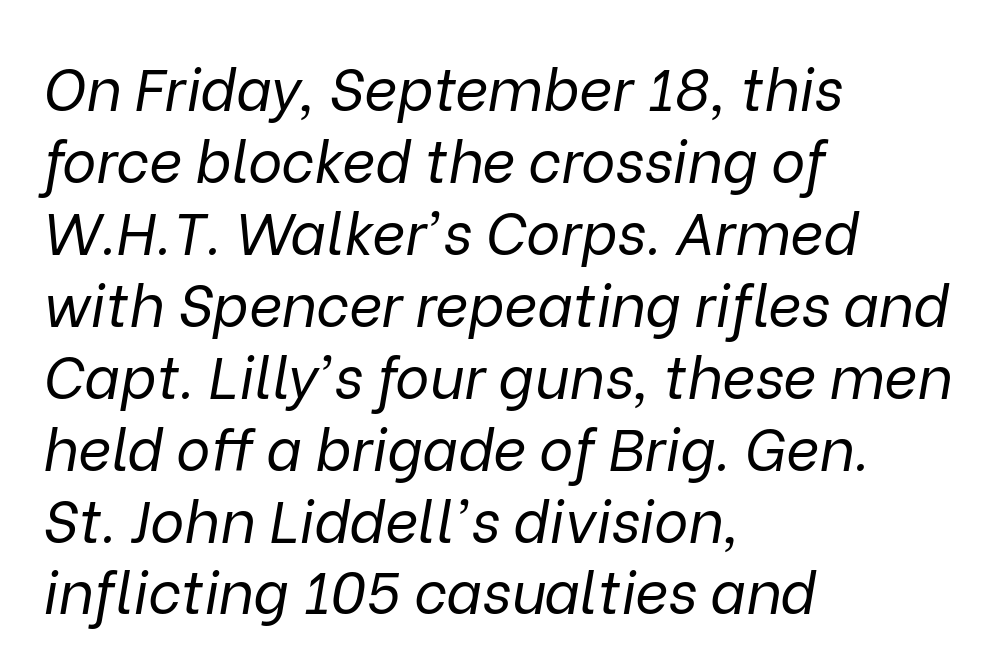
Q: Is the text bold? A: No.
Q: Is the text italic (slanted)? A: Yes, it leans right by about 9 degrees.
Q: Is the text underlined? A: No.
Q: How is the paragraph aligned? A: Left-aligned.
Q: Is the spacing between letters normal or unusually wide? A: Normal.
Q: Width (condensed, normal, or wide)? A: Normal.
Q: Stroke contrast? A: Low.
Q: x-height? A: Medium.
Q: Monospaced? A: No.
